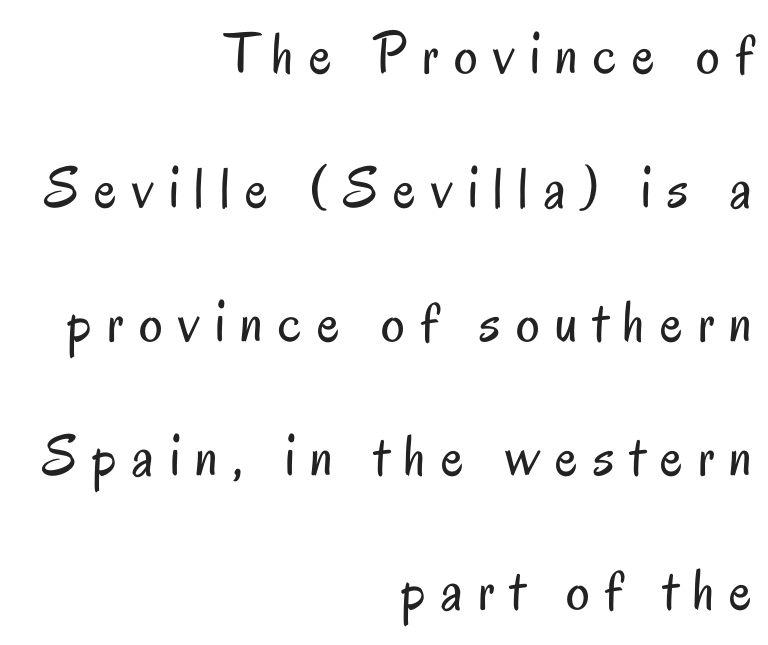
The image shows 59 px regular-weight, condensed sans-serif type, upright; set right-aligned, loose line spacing (2.27x), unusually wide letter spacing (+0.26 em), not underlined; low stroke contrast and a small x-height.
